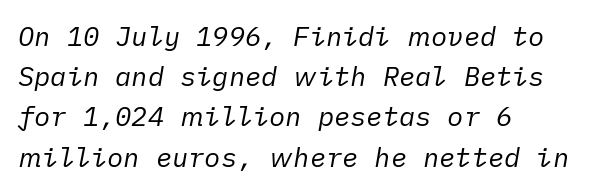
Layout note: lines flush left. Is the type heavy? It reads as light-to-regular instead. The glyphs are unaccompanied by any horizontal stroke below them. Nobody touched the tracking dial on this one. Observe the lean: these are italic letterforms. Students, observe: this is what conventionally led text looks like.
